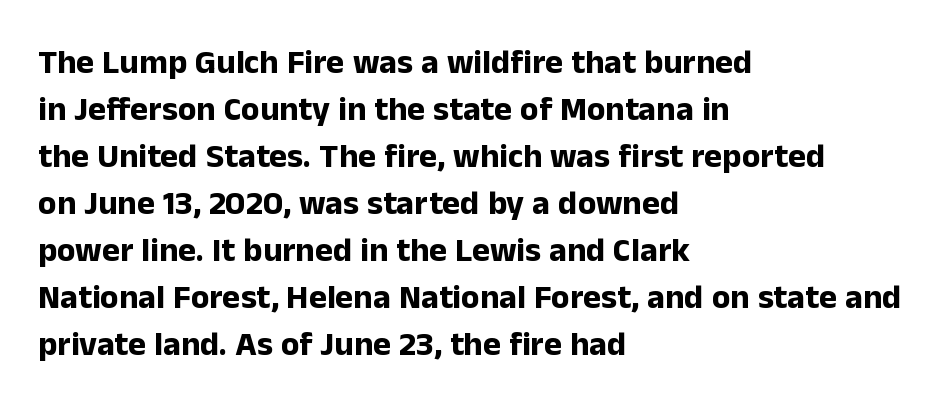
Q: Is the text bold? A: Yes.
Q: Is the text italic (slanted)? A: No, it is upright.
Q: Is the typeface a serif or a sans-serif typeface? A: Sans-serif.
Q: Is the text underlined? A: No.
Q: How is the paragraph aligned? A: Left-aligned.
Q: Is the spacing between letters normal or unusually wide? A: Normal.
Q: Is the spacing between lines tight, normal or loose? A: Normal.
Q: Width (condensed, normal, or wide)? A: Normal.
Q: Stroke contrast? A: Low.
Q: x-height? A: Medium.
Q: Monospaced? A: No.
